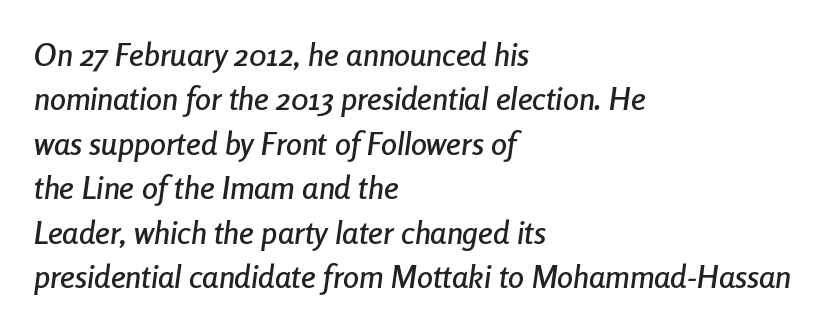
{"italic": "yes", "lean": "right", "slant_degrees": 8, "width": "condensed", "stroke_contrast": "low", "x_height": "medium", "monospaced": "no", "underline": "no", "align": "left", "line_spacing": "normal", "line_spacing_ratio": 1.39, "letter_spacing": "normal", "letter_spacing_em": 0.0, "glyph_px": 32}
